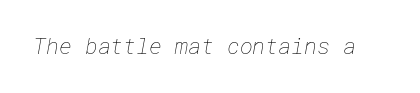
The image shows 22 px text type; set normal letter spacing, not underlined.
